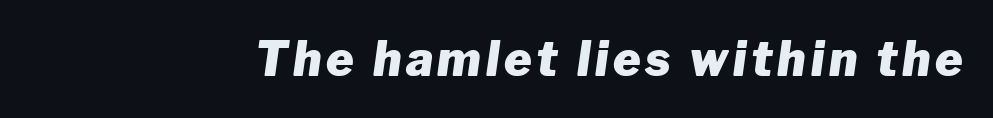
{"italic": "yes", "lean": "right", "slant_degrees": 8, "bold": "yes", "weight": "heavy", "width": "normal", "stroke_contrast": "low", "x_height": "medium", "monospaced": "no", "underline": "no", "glyph_px": 47}
